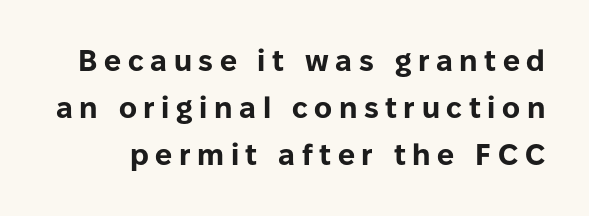
Does extra space separate the letters? Yes, quite a lot of it. Posture: vertical. A typesetter would call this proportional, since set widths differ per character. Check under the words: just untouched page.
